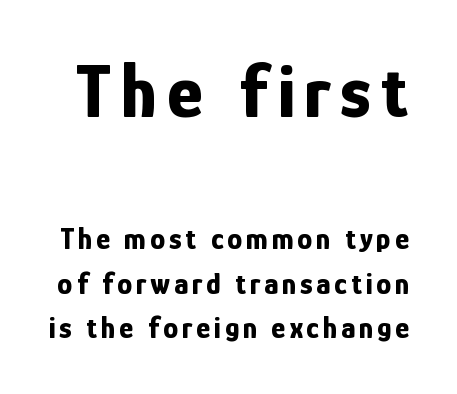
{"serif": "no", "italic": "no", "bold": "yes", "weight": "bold", "width": "condensed", "stroke_contrast": "low", "x_height": "medium", "monospaced": "no", "underline": "no", "line_spacing": "normal", "line_spacing_ratio": 1.49, "larger_block": "first", "size_ratio": 2.53, "glyph_px": 76}
